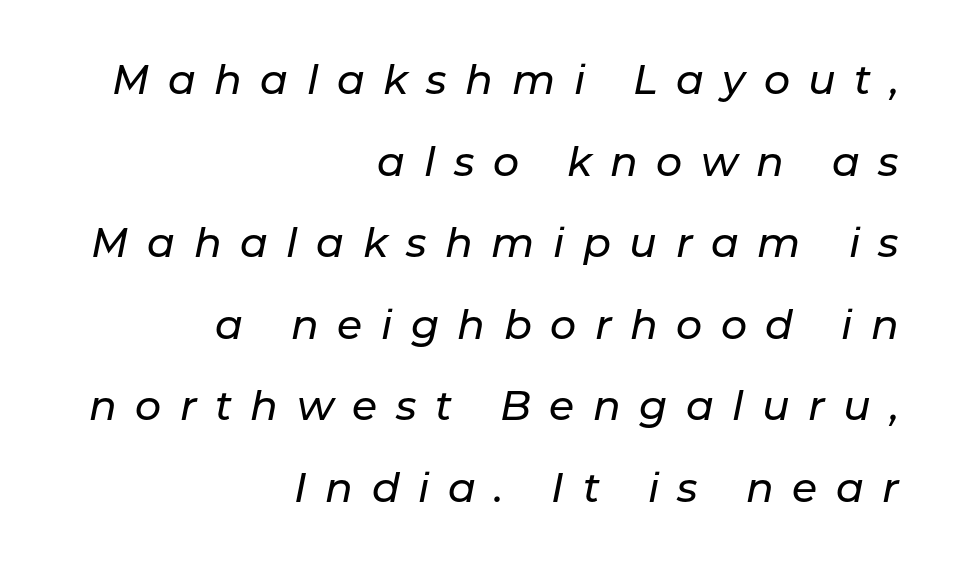
The foot of each line stays bare and open. Interline gaps are noticeably wide in this sample. Note the varied advance widths — an 'i' is clearly narrower than an 'm'. The passage shown leans; its letterforms are oblique. Tracking value appears strongly positive — letters spread wide.
